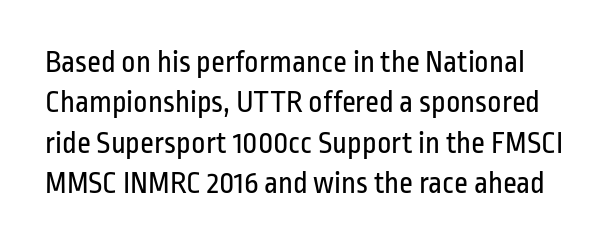
Look at the bottom of the vertical strokes: they stop flat, with no serifs. This rendering leaves character spacing at its baseline value. Characters remain perfectly vertical along every line. The leading is moderate, giving the passage an even texture.
